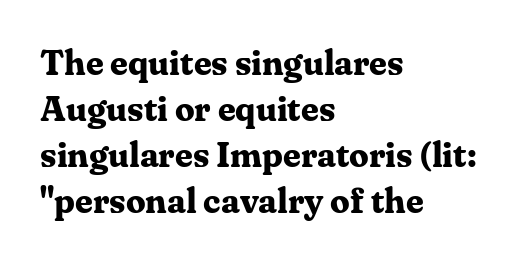
The image shows 35 px bold serif type, upright; set left-aligned, normal line spacing (1.31x), normal letter spacing, not underlined; medium stroke contrast and a medium x-height.
